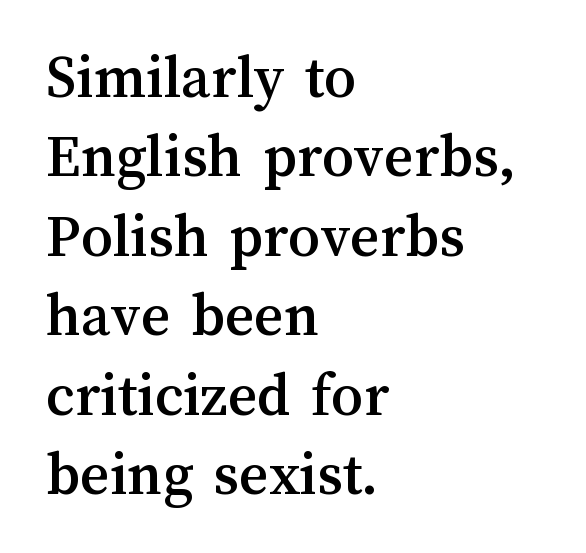
Beneath every word, the page is bare. Unlike italic type, these characters show no tilt at all. Is the block centered? No — it sits flush against the left margin. A typesetter would call this proportional, since set widths differ per character. Spacing between characters is what you'd get straight out of the box. Quick note: interline space is typical.
